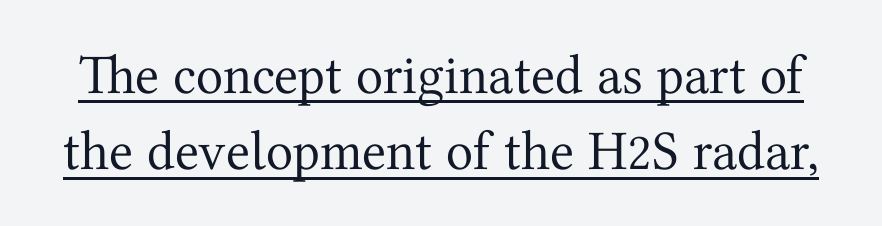
The image shows 56 px regular-weight serif type, upright; set normal line spacing (1.36x), normal letter spacing, underlined; medium stroke contrast and a medium x-height.
